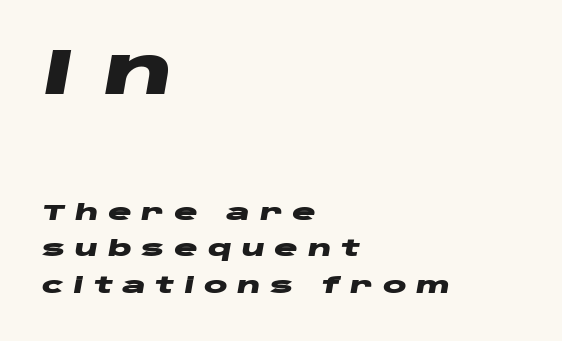
Q: Is the text bold? A: Yes.
Q: Is the text italic (slanted)? A: Yes, it leans right by about 10 degrees.
Q: Is the text underlined? A: No.
Q: How is the paragraph aligned? A: Left-aligned.
Q: Is the spacing between letters normal or unusually wide? A: Unusually wide.
Q: Is the spacing between lines tight, normal or loose? A: Normal.
Q: Which block of text is set in a larger size, the first (top) or the second (bottom)? A: The first (top) one.
Q: Width (condensed, normal, or wide)? A: Wide.
Q: Stroke contrast? A: Low.
Q: x-height? A: Large.
Q: Monospaced? A: No.
